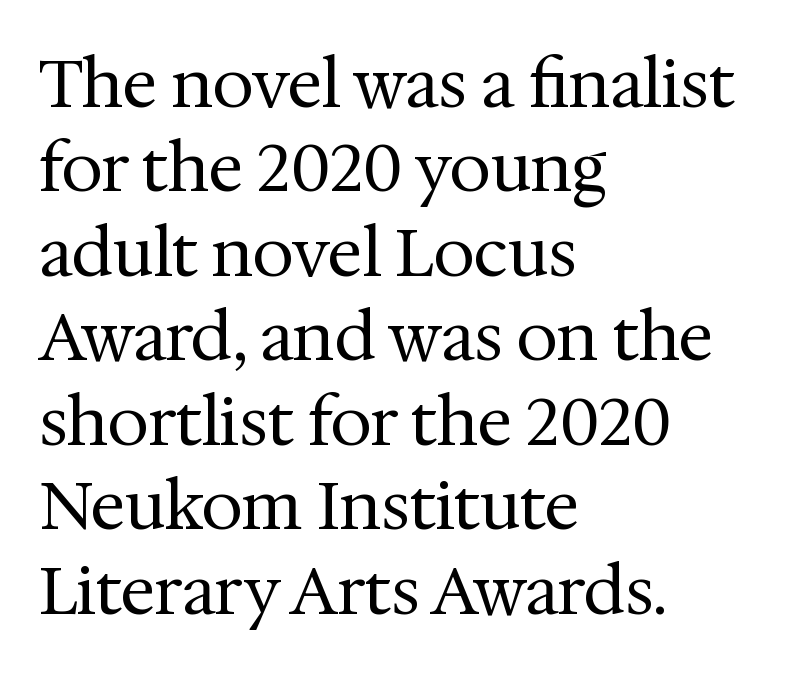
The image shows 66 px regular-weight serif type, upright; set left-aligned, normal line spacing (1.28x), normal letter spacing, not underlined; medium stroke contrast and a medium x-height.
